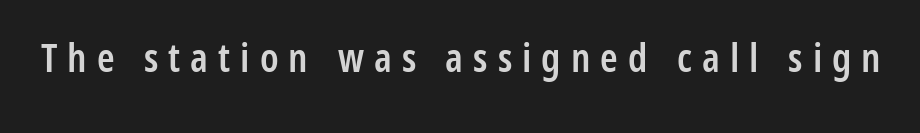
The image shows 40 px semibold, condensed sans-serif type, upright; set unusually wide letter spacing (+0.25 em), not underlined; low stroke contrast and a medium x-height.
